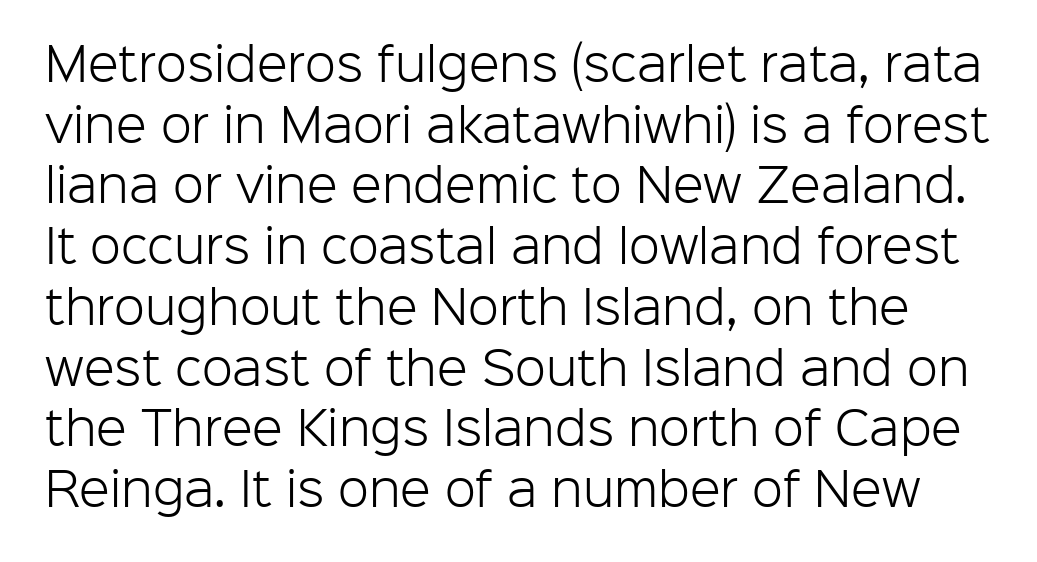
{"serif": "no", "italic": "no", "bold": "no", "weight": "light", "width": "normal", "stroke_contrast": "low", "x_height": "medium", "monospaced": "no", "underline": "no", "line_spacing": "normal", "line_spacing_ratio": 1.35, "letter_spacing": "normal", "letter_spacing_em": 0.0, "glyph_px": 45}
